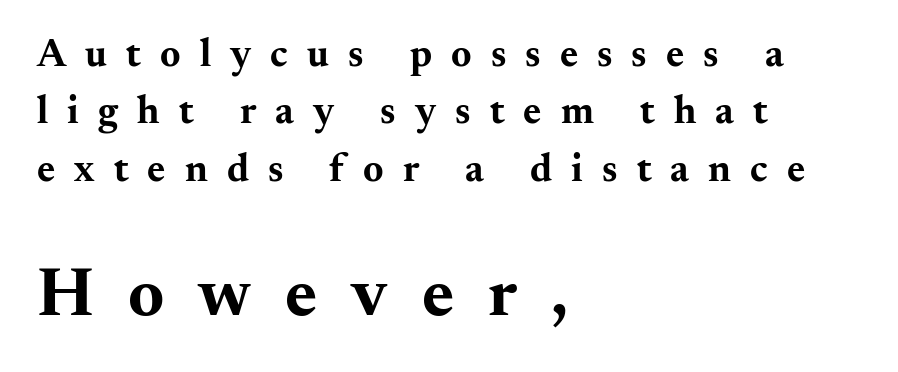
Q: Is the text bold? A: Yes.
Q: Is the text italic (slanted)? A: No, it is upright.
Q: Is the typeface a serif or a sans-serif typeface? A: Serif.
Q: Is the text underlined? A: No.
Q: How is the paragraph aligned? A: Left-aligned.
Q: Is the spacing between letters normal or unusually wide? A: Unusually wide.
Q: Is the spacing between lines tight, normal or loose? A: Normal.
Q: Which block of text is set in a larger size, the first (top) or the second (bottom)? A: The second (bottom) one.
Q: Width (condensed, normal, or wide)? A: Wide.
Q: Stroke contrast? A: Medium.
Q: x-height? A: Small.
Q: Monospaced? A: No.
